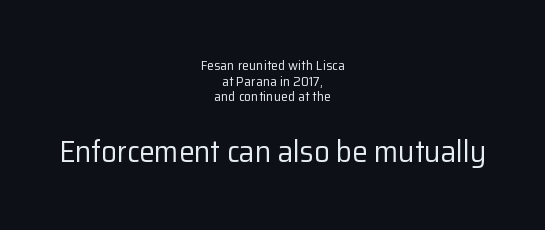
{"serif": "no", "italic": "no", "bold": "no", "weight": "regular", "width": "normal", "stroke_contrast": "low", "x_height": "medium", "monospaced": "no", "underline": "no", "align": "center", "line_spacing": "tight", "line_spacing_ratio": 1.12, "letter_spacing": "normal", "letter_spacing_em": 0.0, "larger_block": "second", "size_ratio": 2.21, "glyph_px": 31}
